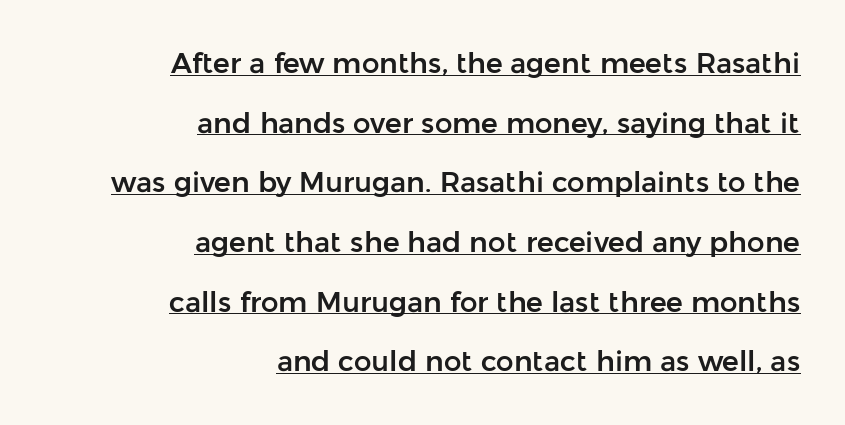
{"serif": "no", "italic": "no", "width": "normal", "stroke_contrast": "low", "x_height": "medium", "monospaced": "no", "underline": "yes", "align": "right", "line_spacing": "loose", "line_spacing_ratio": 2.13, "letter_spacing": "normal", "letter_spacing_em": 0.0, "glyph_px": 28}
